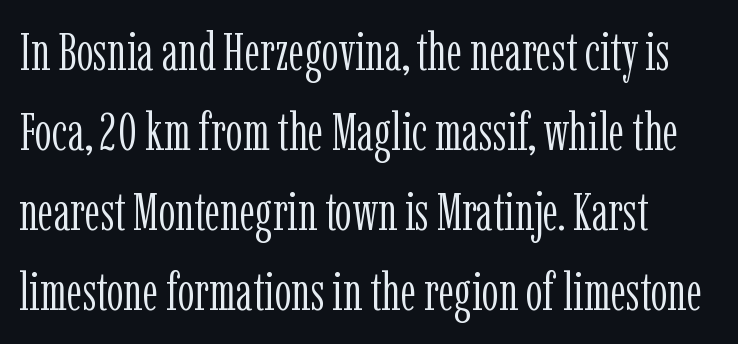
Caption: standard tracking, unaltered. The glyphs in this specimen are seriffed. Baseline-to-baseline distance is the conventional proportion of letter height. One-word summary of the alignment: left.
